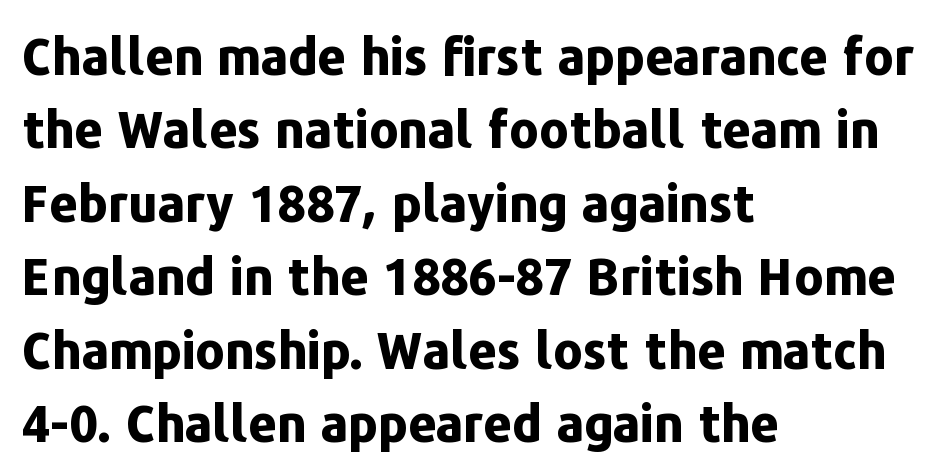
The image shows 50 px bold sans-serif type, upright; set left-aligned, normal line spacing (1.47x), normal letter spacing, not underlined; low stroke contrast and a medium x-height.
